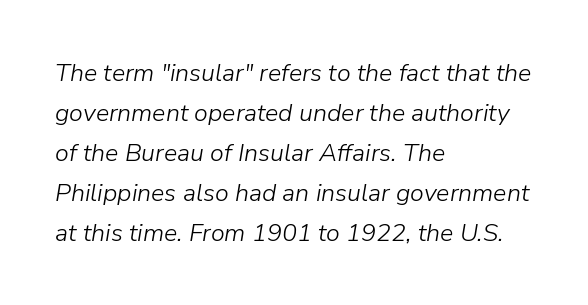
Plain, unruled lines of type. Think standard paragraph weight, or any step lighter than that. The lines in this sample share a left origin and differ only in where they stop. You can tell it's italic because the verticals aren't actually vertical. Students, observe: this is what conventionally led text looks like. The letters sit at their default tracking, neither squeezed nor spread.
